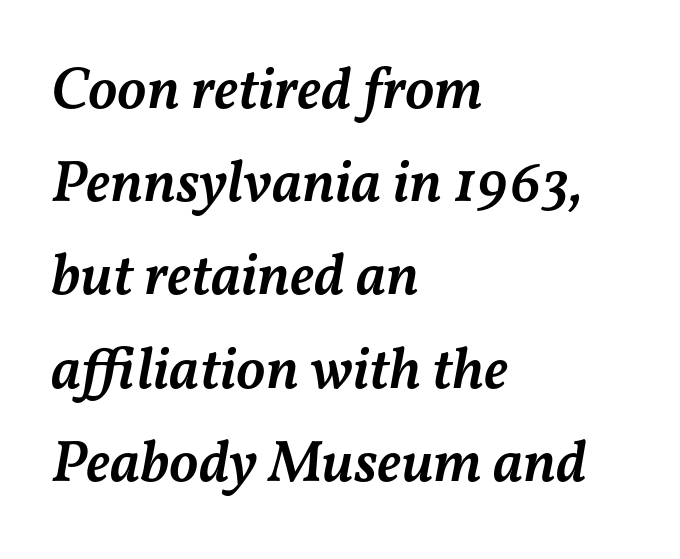
Vertical spacing — default. Horizontal alignment here is leftward, the default for most running prose. A semibold gives these letters moderate extra thickness, short of bold. Slant detected: the letters are inclined. Underline: absent. The rendering uses natural spacing where letterforms have individual widths.
